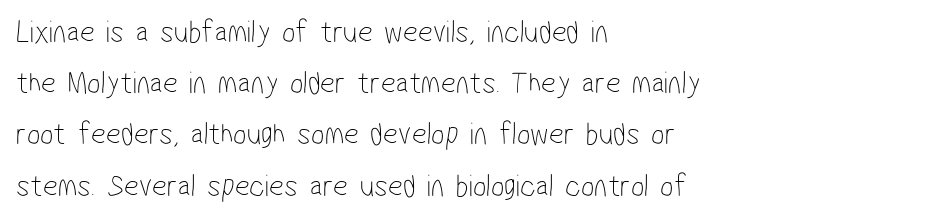
The font sits on the lighter half of the weight spectrum, regular included. This block has exactly the height ordinary leading produces. These lines stack with their left ends in a neat column. Observe the absence of serifs on each vertical stroke in this sample. Nothing unusual about the tracking: characters are spaced as the font intends.
